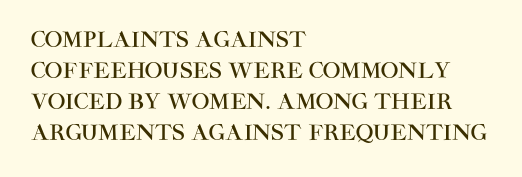
There is no visible air inserted between adjacent glyphs. Alignment: flush left. The words here are not underlined. The axis of the letterforms is exactly vertical. The designer left line spacing at the default.
